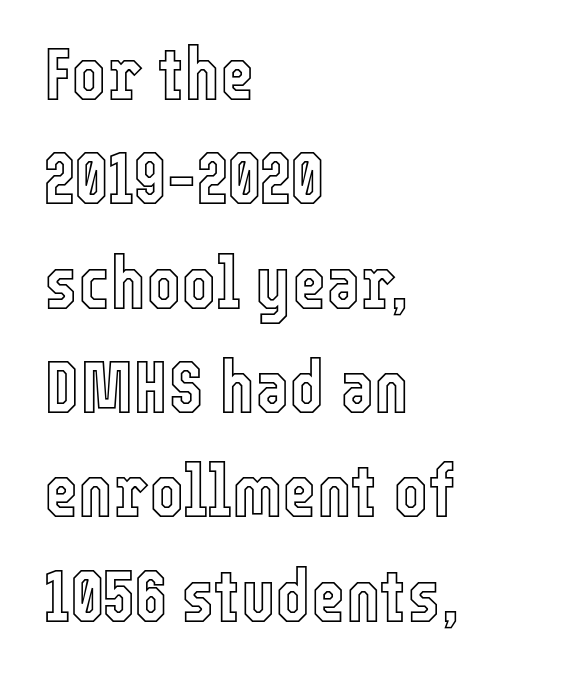
The image shows 74 px condensed type, upright; set left-aligned, normal line spacing (1.41x), normal letter spacing, not underlined; a medium x-height.
